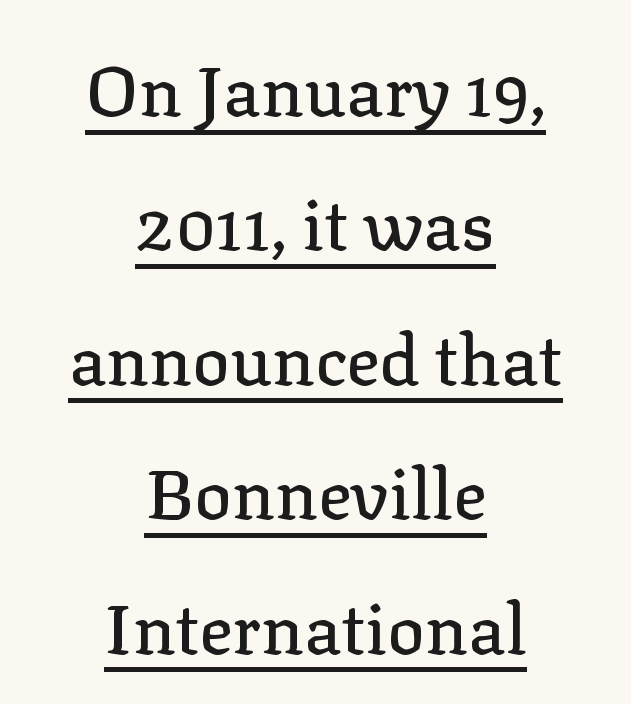
One glance says open: line gaps are wider than usual. There is no visible air inserted between adjacent glyphs. Varying glyph widths throughout — classic text-font behaviour. Emphasis is given by a line drawn under the lettering. A serif font was chosen for this passage. The whitespace from short lines is split evenly between both sides.
